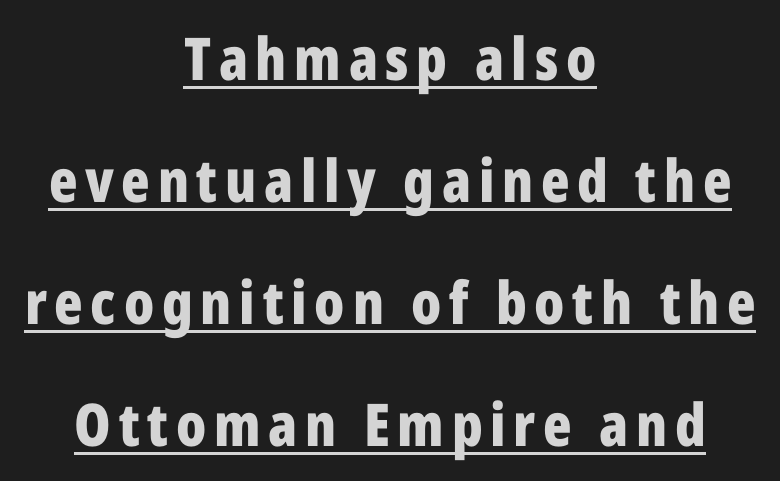
The image shows 59 px bold, condensed sans-serif type, upright; set centered, loose line spacing (2.07x), underlined; low stroke contrast and a medium x-height.
